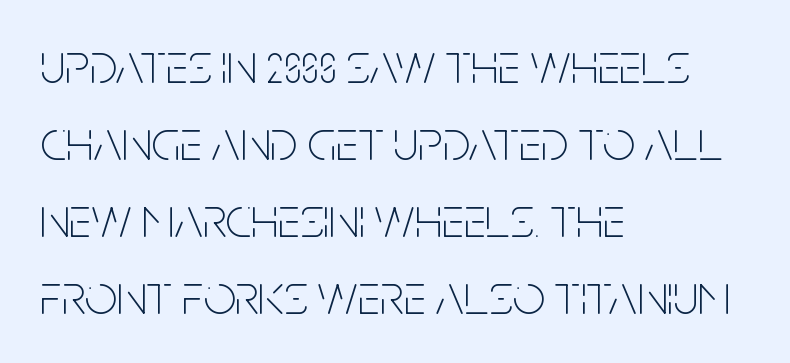
Caption: face not bold, strokes unweighted. Vertical strokes here are truly vertical. Summary of vertical rhythm: regular, with standard interline spacing. Font category for this specimen: sans-serif. Clear beneath every line of the passage. The line texture is even and compact thanks to regular tracking.
